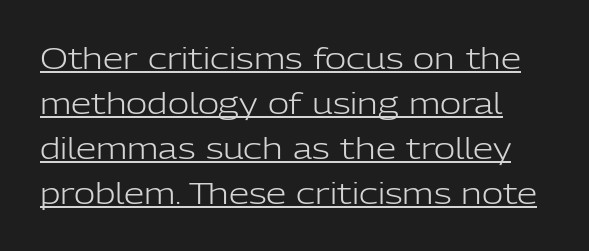
Q: Is the text bold? A: No.
Q: Is the text italic (slanted)? A: No, it is upright.
Q: Is the typeface a serif or a sans-serif typeface? A: Sans-serif.
Q: Is the text underlined? A: Yes.
Q: Is the spacing between letters normal or unusually wide? A: Normal.
Q: Is the spacing between lines tight, normal or loose? A: Normal.
Q: Width (condensed, normal, or wide)? A: Normal.
Q: Stroke contrast? A: Low.
Q: x-height? A: Medium.
Q: Monospaced? A: No.
